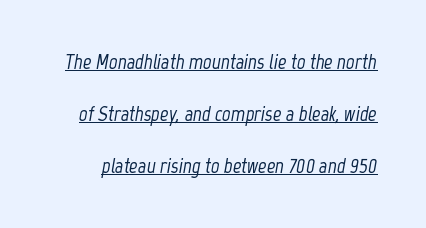
Q: Is the text italic (slanted)? A: Yes, it leans right by about 12 degrees.
Q: Is the text underlined? A: Yes.
Q: Is the spacing between letters normal or unusually wide? A: Normal.
Q: Is the spacing between lines tight, normal or loose? A: Loose.
